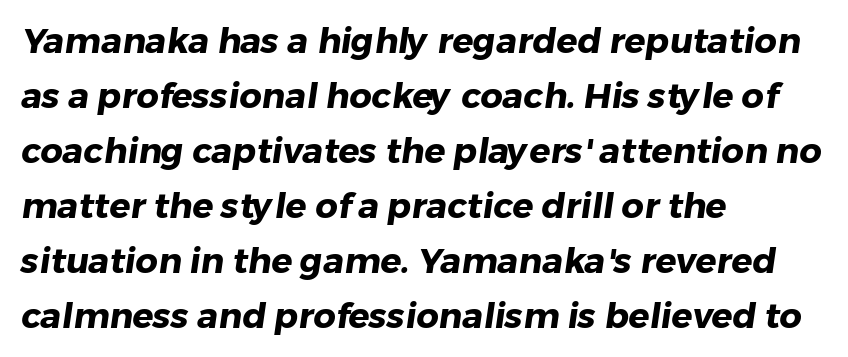
The ragged edge is on the right, which tells us the setting is flush left. Observe the ordinary spacing: letters are neighbours, not strangers. I'd call this a sans setting — the letters go barefoot. The letters are bold, with thick, heavy strokes.
